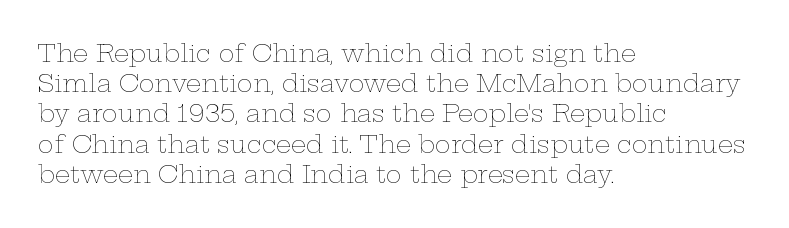
The weight would be labelled regular, book, light, or lighter still. Every stem runs plumb, perpendicular to the baseline. Descender tails drop into unmarked territory. One glance says typical: line gaps are just what's usual.
